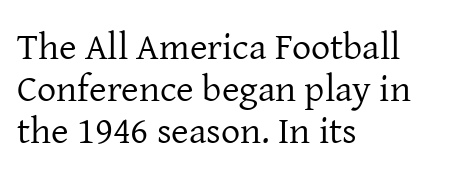
{"serif": "yes", "italic": "no", "bold": "no", "weight": "regular", "width": "normal", "stroke_contrast": "low", "x_height": "medium", "monospaced": "no", "underline": "no", "align": "left", "line_spacing": "tight", "line_spacing_ratio": 1.11, "letter_spacing": "normal", "letter_spacing_em": 0.0, "glyph_px": 38}
